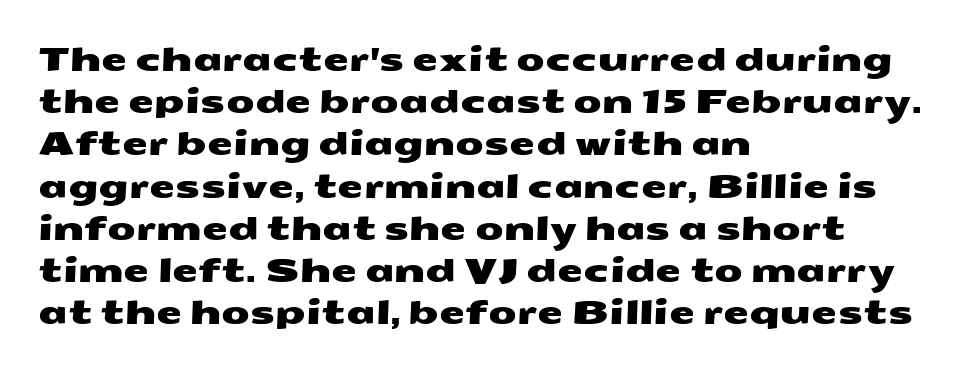
{"serif": "no", "width": "wide", "stroke_contrast": "medium", "x_height": "medium", "monospaced": "no", "underline": "no", "align": "left", "line_spacing": "normal", "line_spacing_ratio": 1.28, "letter_spacing": "normal", "letter_spacing_em": 0.0, "glyph_px": 33}
